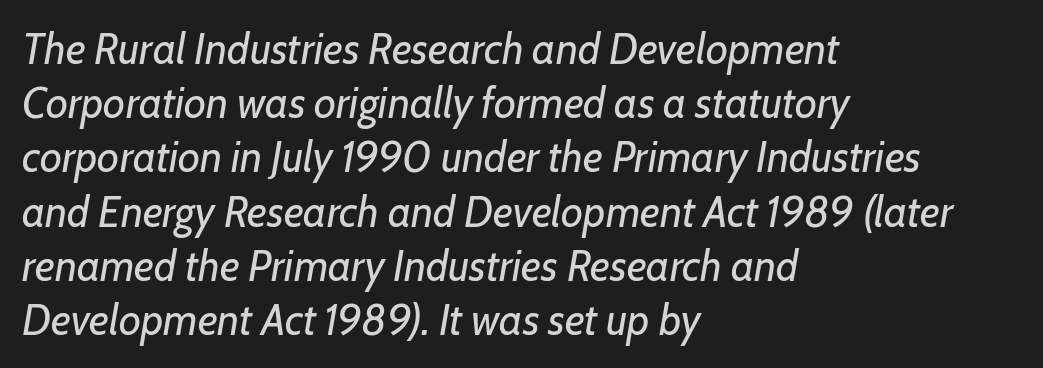
The image shows 43 px regular-weight type, italic (leaning right); set left-aligned, normal line spacing (1.26x), normal letter spacing, not underlined; low stroke contrast and a medium x-height.
